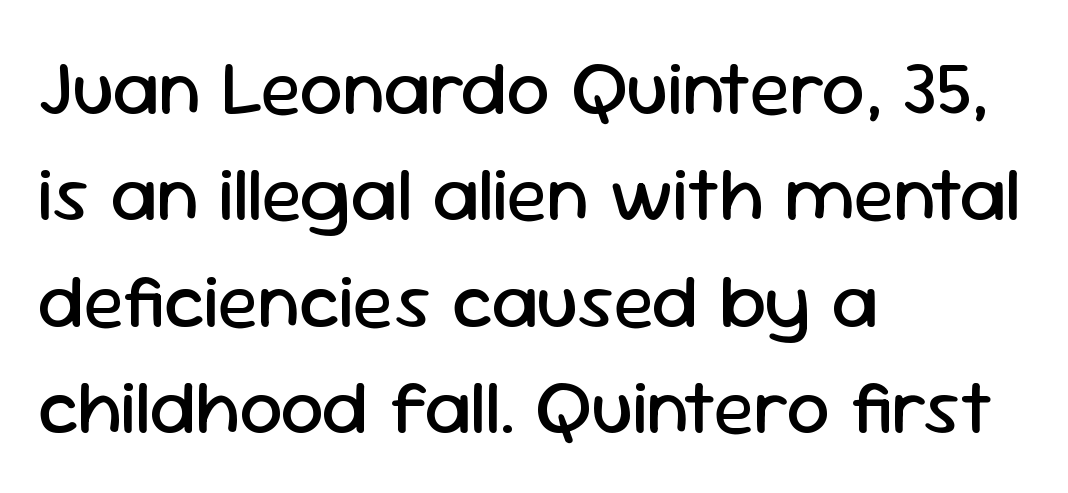
The image shows 77 px regular-weight sans-serif type, upright; set left-aligned, normal line spacing (1.38x), normal letter spacing, not underlined; low stroke contrast and a medium x-height.
